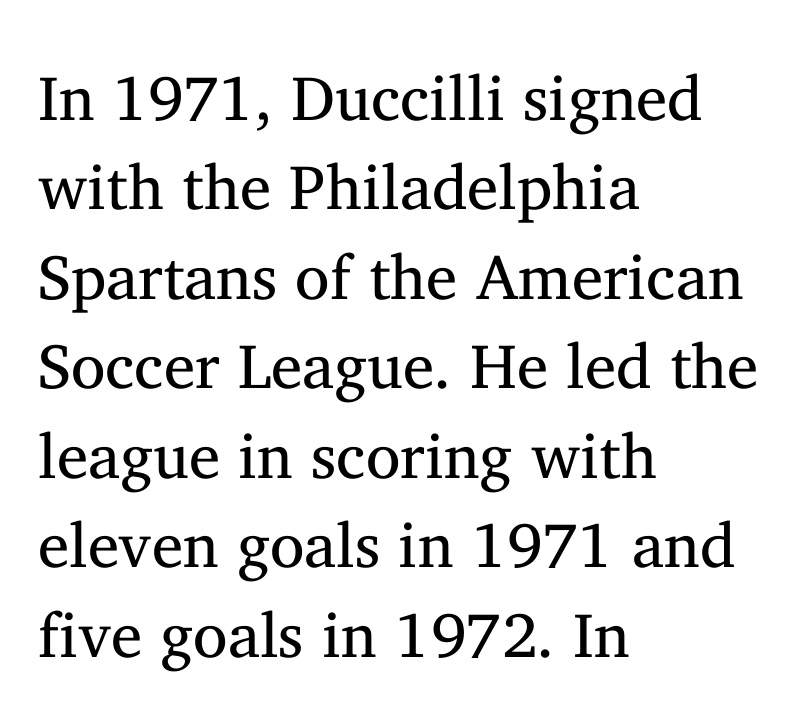
Q: Is the text bold? A: No.
Q: Is the text italic (slanted)? A: No, it is upright.
Q: Is the typeface a serif or a sans-serif typeface? A: Serif.
Q: Is the text underlined? A: No.
Q: How is the paragraph aligned? A: Left-aligned.
Q: Is the spacing between letters normal or unusually wide? A: Normal.
Q: Is the spacing between lines tight, normal or loose? A: Normal.
Q: Width (condensed, normal, or wide)? A: Normal.
Q: Stroke contrast? A: Medium.
Q: x-height? A: Medium.
Q: Monospaced? A: No.
